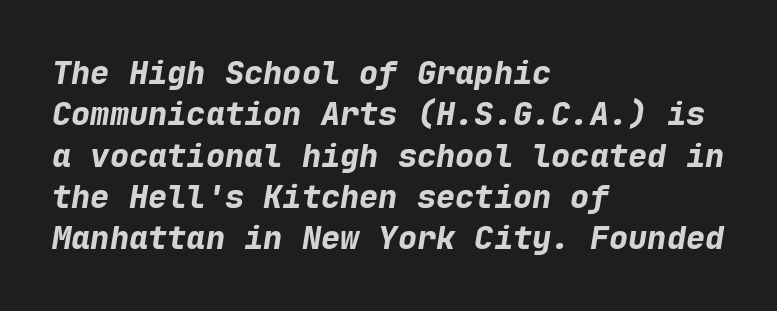
Q: Is the text bold? A: Yes.
Q: Is the text italic (slanted)? A: Yes, it leans right by about 9 degrees.
Q: Is the text underlined? A: No.
Q: How is the paragraph aligned? A: Left-aligned.
Q: Is the spacing between letters normal or unusually wide? A: Normal.
Q: Is the spacing between lines tight, normal or loose? A: Normal.
Q: Width (condensed, normal, or wide)? A: Normal.
Q: Stroke contrast? A: Low.
Q: x-height? A: Medium.
Q: Monospaced? A: Yes.
